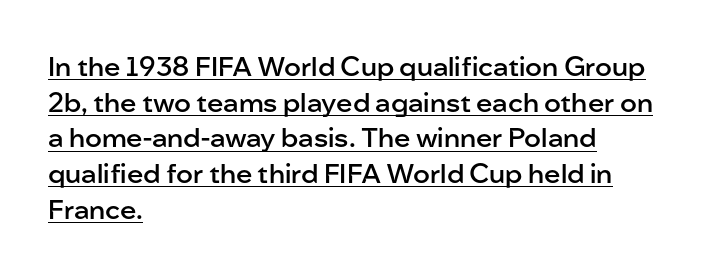
Q: Is the text bold? A: Semi-bold.
Q: Is the text italic (slanted)? A: No, it is upright.
Q: Is the text underlined? A: Yes.
Q: How is the paragraph aligned? A: Left-aligned.
Q: Is the spacing between letters normal or unusually wide? A: Normal.
Q: Is the spacing between lines tight, normal or loose? A: Normal.
